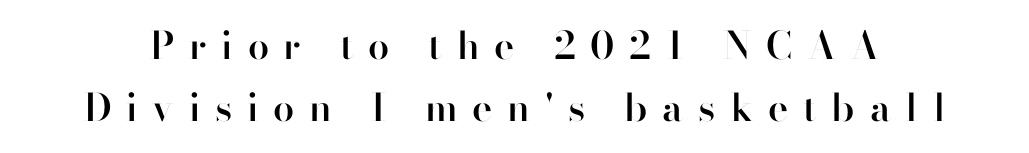
{"serif": "no", "italic": "no", "bold": "semi", "weight": "semibold", "width": "normal", "stroke_contrast": "high", "x_height": "small", "monospaced": "no", "underline": "no", "line_spacing": "normal", "line_spacing_ratio": 1.63, "letter_spacing": "wide", "letter_spacing_em": 0.39, "glyph_px": 38}
